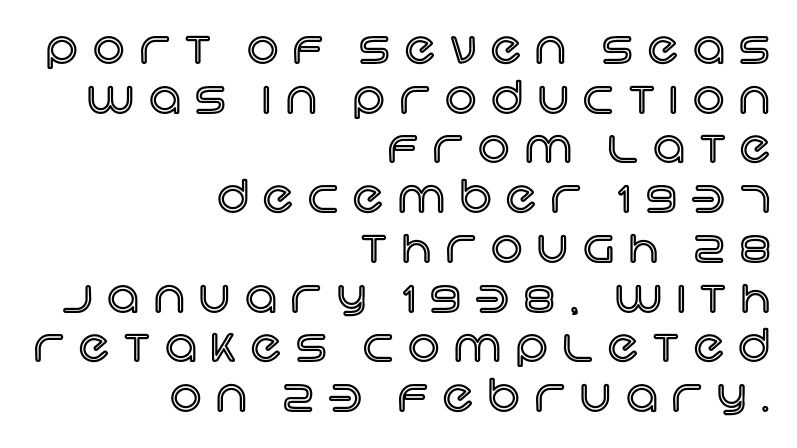
Q: Is the text italic (slanted)? A: No, it is upright.
Q: Is the text underlined? A: No.
Q: How is the paragraph aligned? A: Right-aligned.
Q: Is the spacing between letters normal or unusually wide? A: Unusually wide.
Q: Is the spacing between lines tight, normal or loose? A: Tight.
Q: Width (condensed, normal, or wide)? A: Normal.
Q: x-height? A: Large.
Q: Monospaced? A: No.
